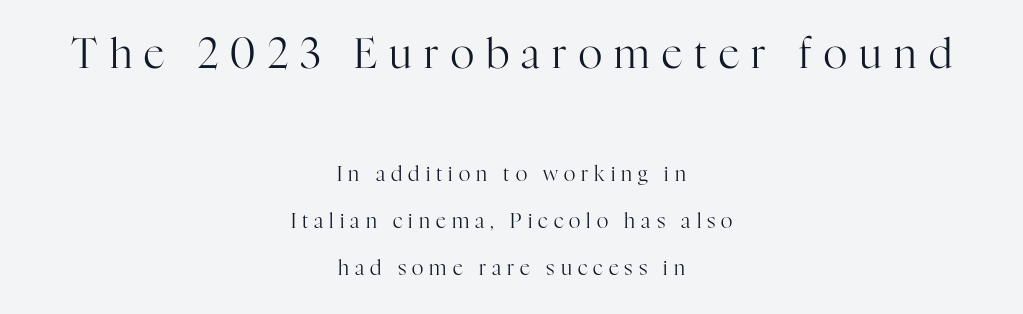
{"serif": "yes", "italic": "no", "bold": "no", "weight": "regular", "width": "normal", "stroke_contrast": "high", "x_height": "medium", "monospaced": "no", "underline": "no", "align": "center", "line_spacing": "loose", "line_spacing_ratio": 2.36, "letter_spacing": "wide", "letter_spacing_em": 0.3, "larger_block": "first", "size_ratio": 2.05, "glyph_px": 41}
